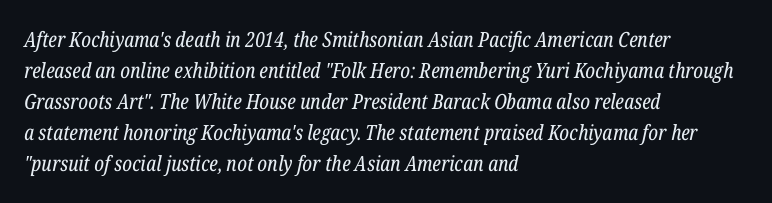
The image shows 21 px text type, italic (leaning right); set left-aligned, normal line spacing (1.48x), normal letter spacing, not underlined.
